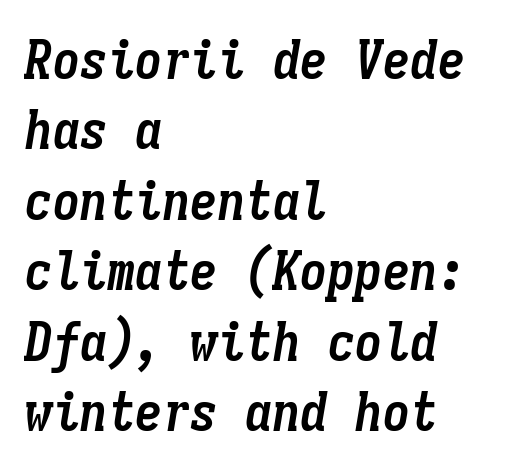
The image shows 55 px semibold, condensed type, italic (leaning right), monospaced; set left-aligned, normal line spacing (1.28x), normal letter spacing, not underlined; low stroke contrast and a medium x-height.
